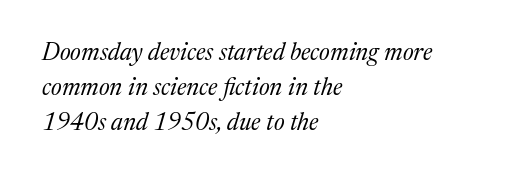
Q: Is the text bold? A: No.
Q: Is the text italic (slanted)? A: Yes, it leans right by about 17 degrees.
Q: Is the text underlined? A: No.
Q: How is the paragraph aligned? A: Left-aligned.
Q: Is the spacing between letters normal or unusually wide? A: Normal.
Q: Is the spacing between lines tight, normal or loose? A: Normal.
